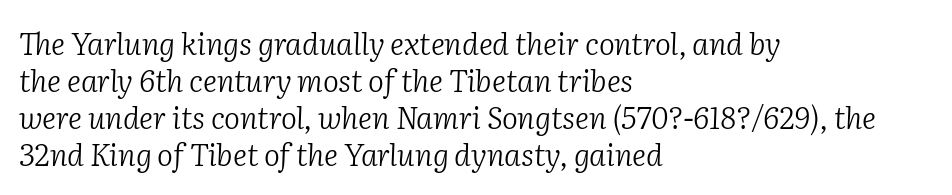
If you drew a ruler down the left edge, every line would touch it. The string is rendered with underlining switched off. The font family rendered here belongs to the serif group. The rendering uses natural spacing where letterforms have individual widths. Notice how the stems are inclined rather than vertical — that's the hallmark of italics. The tracking reads as untouched default to a designer's eye.
